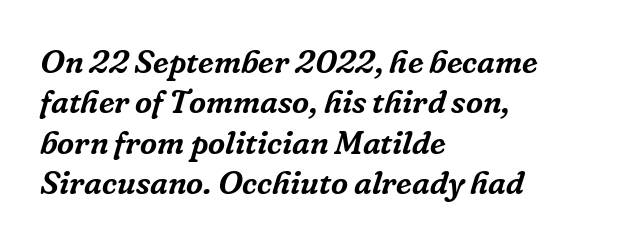
Characters are canted at an angle relative to the baseline's perpendicular. These lines keep a tight, regular rhythm from letter to letter. Visually the block forms a straight wall on the left and a jagged coastline on the right. The space beneath each line is pristine and unruled. Check where the strokes stop: tiny serifs finish them off. These lines are rendered in a variable-pitch font.
